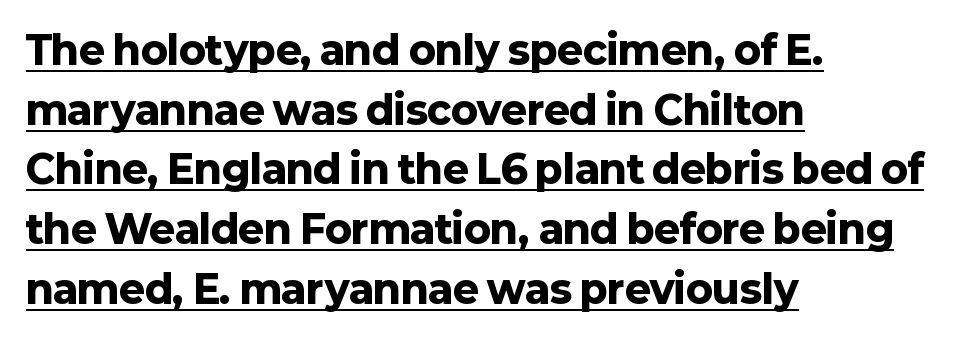
A normal amount of white space separates one row of letters from the next. In terms of letterspacing, this is plain default setting. The passage shown is underscored from start to finish. This sample uses a sans-serif face.
